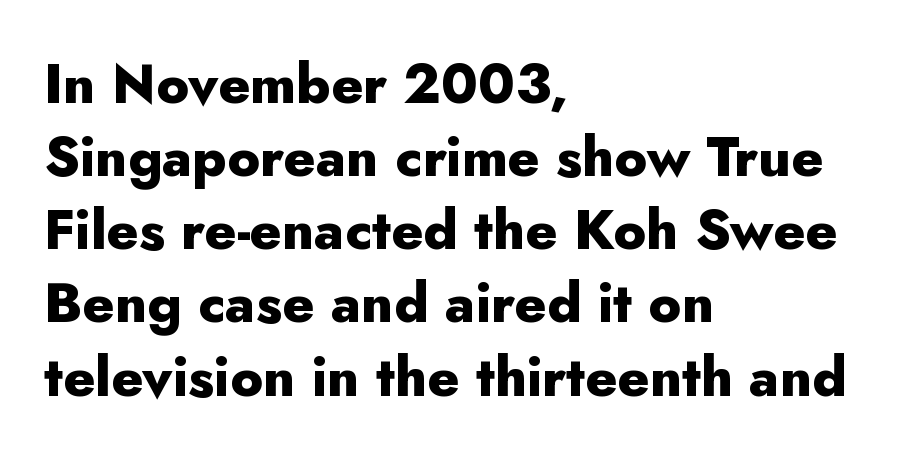
The area under the type is left untouched. Italic? Not at all — the glyphs are vertical. A sans-serif font was chosen for this passage. What stands out about the letter spacing? Nothing — it is the standard amount.
